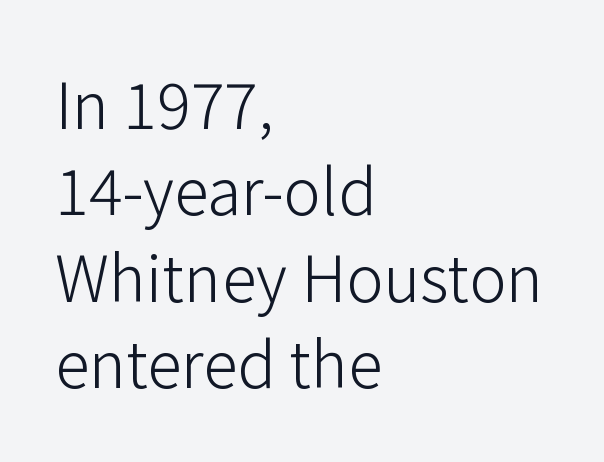
Q: Is the text bold? A: No.
Q: Is the text italic (slanted)? A: No, it is upright.
Q: Is the typeface a serif or a sans-serif typeface? A: Sans-serif.
Q: Is the text underlined? A: No.
Q: How is the paragraph aligned? A: Left-aligned.
Q: Is the spacing between letters normal or unusually wide? A: Normal.
Q: Is the spacing between lines tight, normal or loose? A: Normal.
Q: Width (condensed, normal, or wide)? A: Normal.
Q: Stroke contrast? A: Low.
Q: x-height? A: Medium.
Q: Monospaced? A: No.
